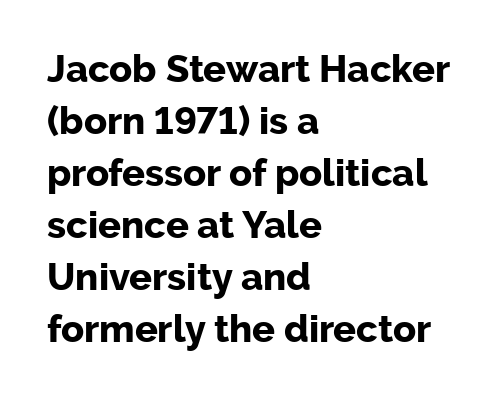
The image shows 38 px bold sans-serif type, upright; set left-aligned, normal line spacing (1.37x), normal letter spacing, not underlined; low stroke contrast and a medium x-height.
